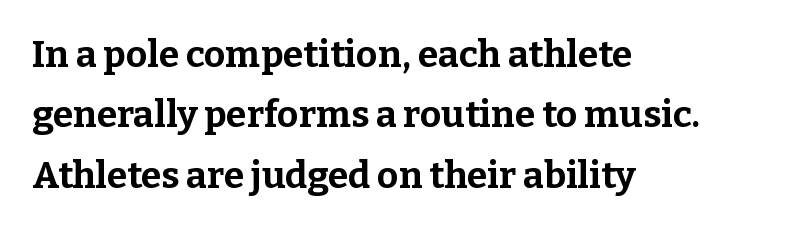
{"serif": "yes", "italic": "no", "bold": "yes", "weight": "bold", "width": "normal", "stroke_contrast": "low", "x_height": "medium", "monospaced": "no", "underline": "no", "align": "left", "line_spacing": "normal", "line_spacing_ratio": 1.63, "letter_spacing": "normal", "letter_spacing_em": 0.0, "glyph_px": 37}
